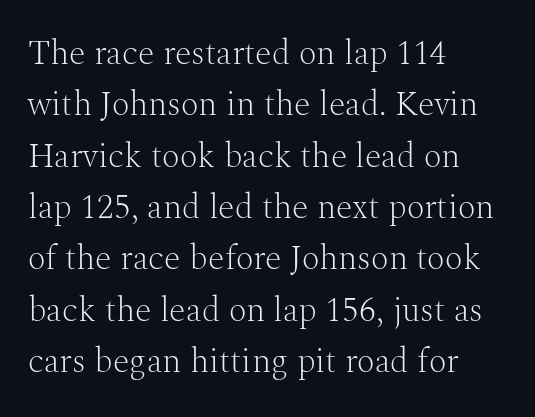
{"serif": "yes", "italic": "no", "bold": "no", "weight": "light", "width": "normal", "stroke_contrast": "medium", "x_height": "medium", "monospaced": "no", "underline": "no", "align": "left", "line_spacing": "normal", "line_spacing_ratio": 1.51, "letter_spacing": "normal", "letter_spacing_em": 0.0, "glyph_px": 34}
